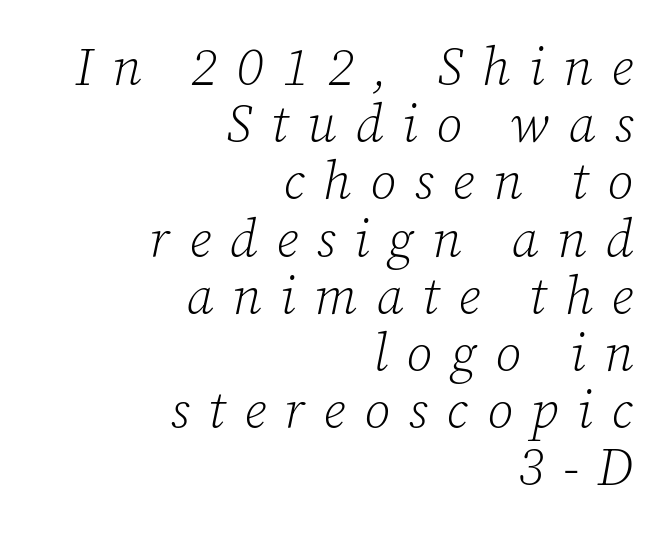
Observe the lean: these are italic letterforms. Only glyphs here, with clear space below each row. Tracking value appears strongly positive — letters spread wide. Reading down the column, the eye jumps only a short way to each next line. A typesetter would call this proportional, since set widths differ per character. The rendering anchors every line to the right-hand side.
